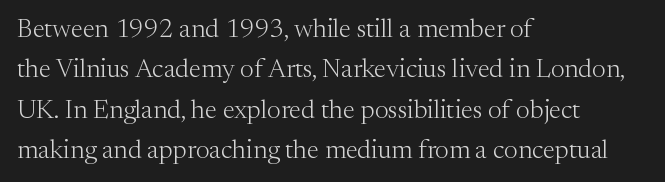
Check the space under the baseline: it is left empty. The type sits square on the baseline with zero lean. Line spacing here is normal. Casual observation: everything's shoved over to the left. Honestly, the letter spacing is just normal — you wouldn't notice it.
